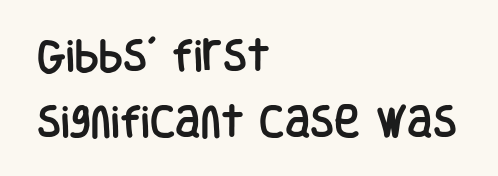
Q: Is the text italic (slanted)? A: No, it is upright.
Q: Is the typeface a serif or a sans-serif typeface? A: Sans-serif.
Q: Is the text underlined? A: No.
Q: How is the paragraph aligned? A: Left-aligned.
Q: Is the spacing between letters normal or unusually wide? A: Normal.
Q: Is the spacing between lines tight, normal or loose? A: Loose.
Q: Width (condensed, normal, or wide)? A: Condensed.
Q: Stroke contrast? A: Low.
Q: x-height? A: Large.
Q: Monospaced? A: No.
